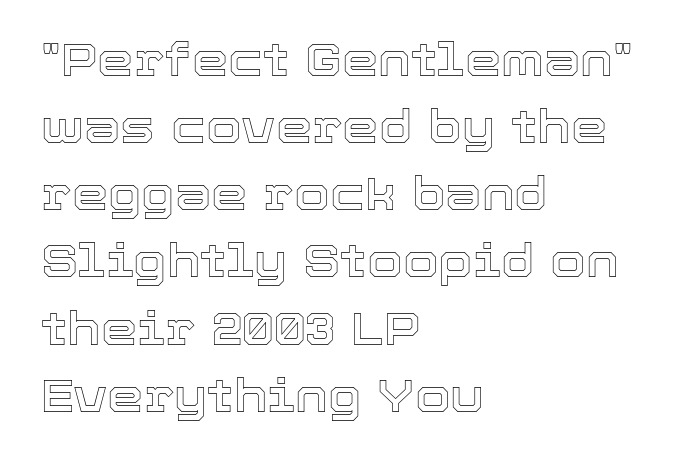
{"italic": "no", "width": "normal", "x_height": "medium", "monospaced": "no", "underline": "no", "align": "left", "line_spacing": "normal", "line_spacing_ratio": 1.46, "letter_spacing": "normal", "letter_spacing_em": 0.0, "glyph_px": 46}
